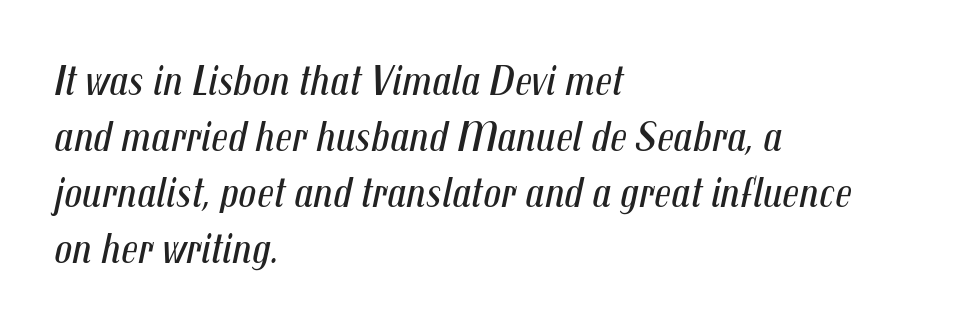
{"italic": "yes", "lean": "right", "slant_degrees": 12, "bold": "no", "weight": "regular", "width": "condensed", "stroke_contrast": "medium", "x_height": "medium", "monospaced": "no", "underline": "no", "align": "left", "line_spacing": "normal", "line_spacing_ratio": 1.27, "letter_spacing": "normal", "letter_spacing_em": 0.0, "glyph_px": 44}
